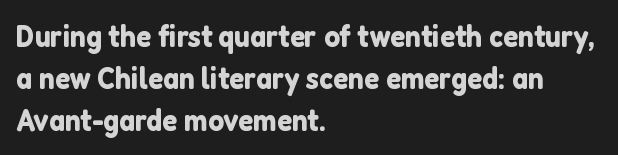
Each line starts at the same left margin while the right side varies. A typesetter would call this proportional, since set widths differ per character. Notice how descenders clear the ascenders below comfortably — that's standard leading. Descenders are the only things crossing below the line.
